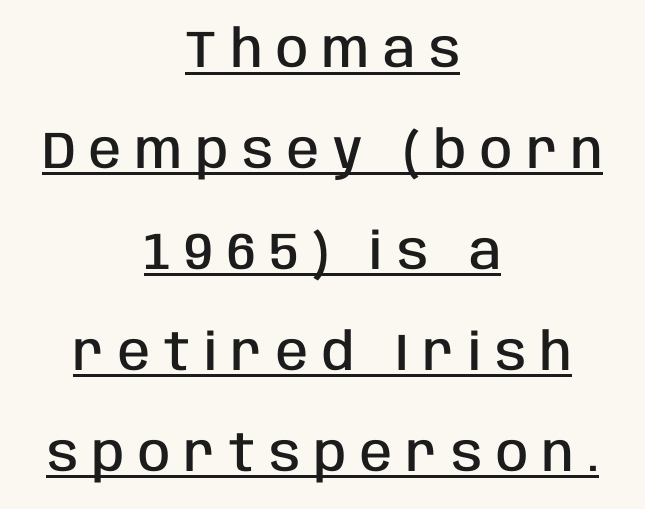
The image shows 52 px semibold, condensed sans-serif type, upright; set centered, loose line spacing (1.94x), unusually wide letter spacing (+0.27 em), underlined; low stroke contrast and a large x-height.
